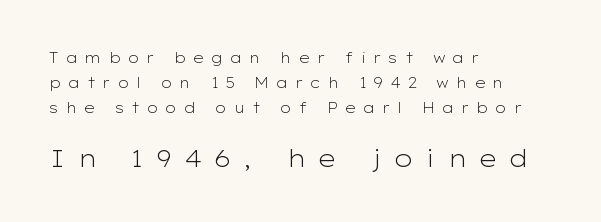
The image shows 24 px text type, upright; set left-aligned, line spacing 1.77x, unusually wide letter spacing (+0.48 em), not underlined; the second (bottom) block is 1.71x larger.
